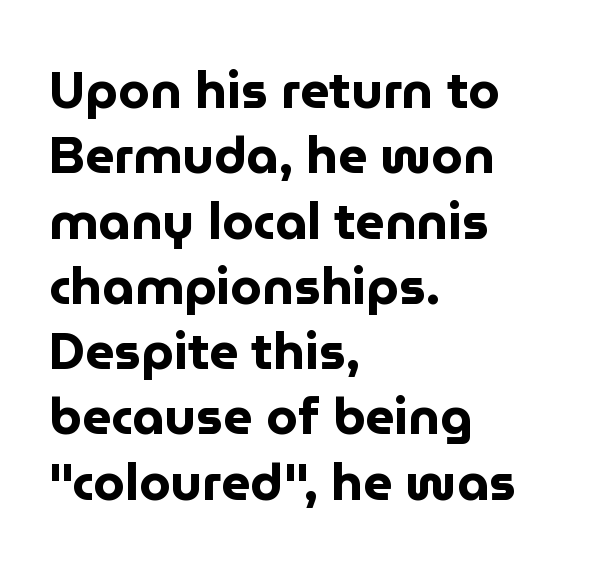
Q: Is the text bold? A: Yes.
Q: Is the text italic (slanted)? A: No, it is upright.
Q: Is the typeface a serif or a sans-serif typeface? A: Sans-serif.
Q: Is the text underlined? A: No.
Q: How is the paragraph aligned? A: Left-aligned.
Q: Is the spacing between letters normal or unusually wide? A: Normal.
Q: Is the spacing between lines tight, normal or loose? A: Normal.
Q: Width (condensed, normal, or wide)? A: Normal.
Q: Stroke contrast? A: Low.
Q: x-height? A: Medium.
Q: Monospaced? A: No.
